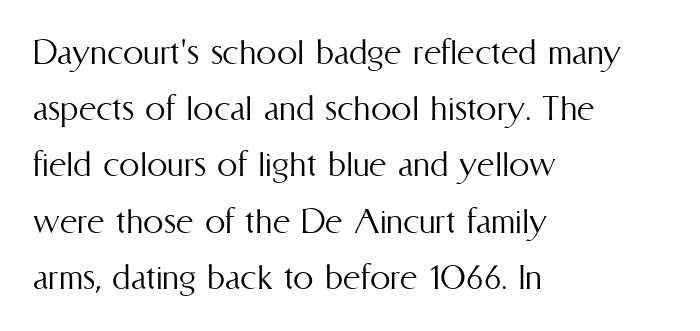
The letters stand straight up with perfectly vertical stems. Each stroke keeps to a modest, everyday thickness or less. Proportional: the letters do not fall into vertical columns. Has an underline been added? It has not. Caption: standard tracking, unaltered.
